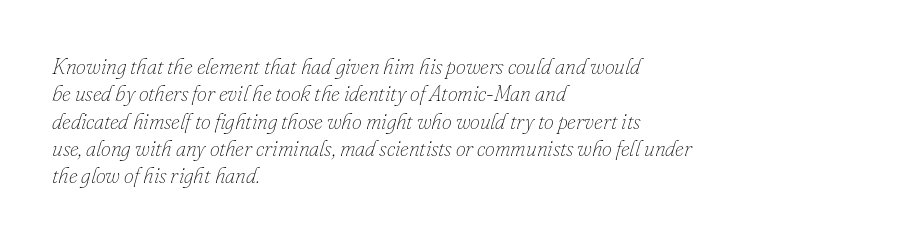
Where is the straight margin? On the left. No extra tracking has been applied to these lines. Underlining? Definitely not there. A quiet, ordinary-to-light weight characterises the typeface. In terms of posture, this sample is oblique.
